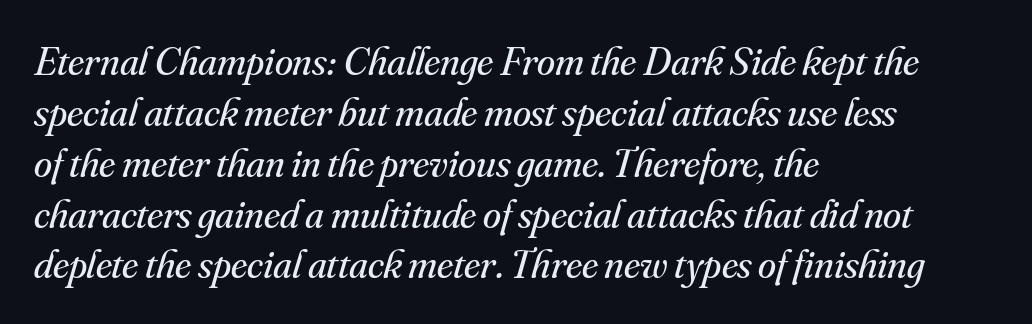
{"serif": "yes", "italic": "yes", "lean": "right", "slant_degrees": 16, "bold": "no", "weight": "regular", "width": "normal", "stroke_contrast": "medium", "x_height": "small", "monospaced": "no", "underline": "no", "align": "left", "line_spacing_ratio": 1.24, "letter_spacing": "normal", "letter_spacing_em": 0.0, "glyph_px": 41}
